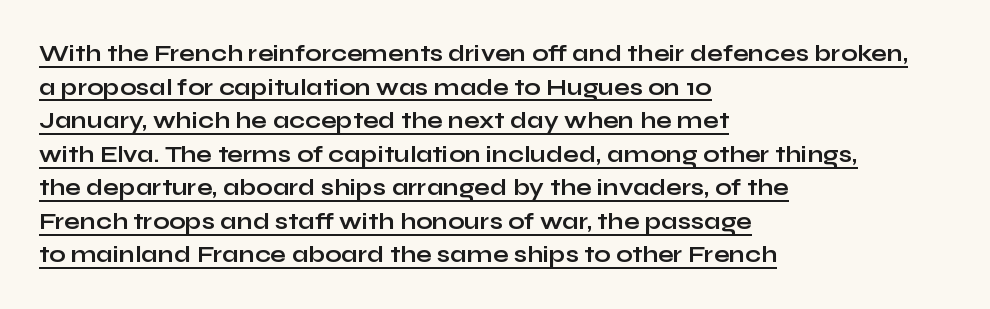
The image shows 23 px bold type, upright; set left-aligned, normal line spacing (1.46x), normal letter spacing, underlined.
